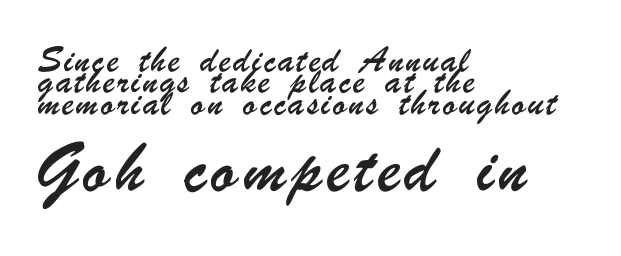
Q: Is the typeface a serif or a sans-serif typeface? A: Sans-serif.
Q: Is the text underlined? A: No.
Q: How is the paragraph aligned? A: Left-aligned.
Q: Is the spacing between lines tight, normal or loose? A: Normal.
Q: Which block of text is set in a larger size, the first (top) or the second (bottom)? A: The second (bottom) one.
Q: Width (condensed, normal, or wide)? A: Condensed.
Q: Stroke contrast? A: Low.
Q: x-height? A: Small.
Q: Monospaced? A: No.
